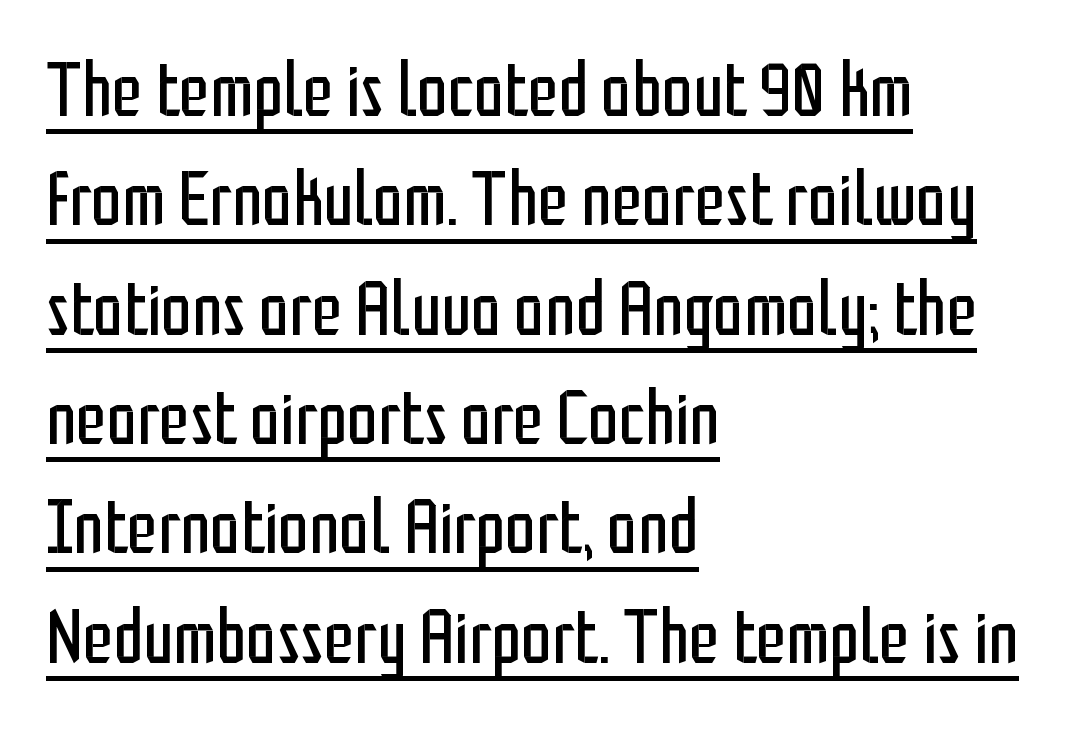
Q: Is the text bold? A: No.
Q: Is the text italic (slanted)? A: No, it is upright.
Q: Is the typeface a serif or a sans-serif typeface? A: Sans-serif.
Q: Is the text underlined? A: Yes.
Q: How is the paragraph aligned? A: Left-aligned.
Q: Is the spacing between letters normal or unusually wide? A: Normal.
Q: Is the spacing between lines tight, normal or loose? A: Normal.
Q: Width (condensed, normal, or wide)? A: Condensed.
Q: Stroke contrast? A: Low.
Q: x-height? A: Medium.
Q: Monospaced? A: No.
